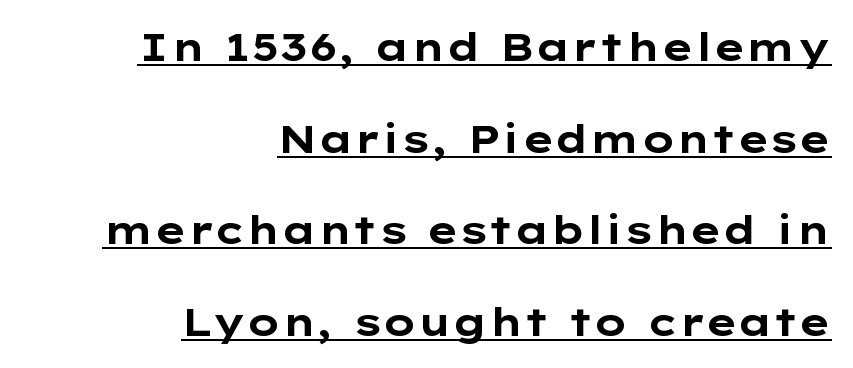
{"serif": "no", "italic": "no", "bold": "yes", "weight": "bold", "width": "wide", "stroke_contrast": "low", "x_height": "medium", "monospaced": "no", "underline": "yes", "align": "right", "line_spacing": "loose", "line_spacing_ratio": 2.35, "letter_spacing": "normal", "letter_spacing_em": 0.0, "glyph_px": 39}
